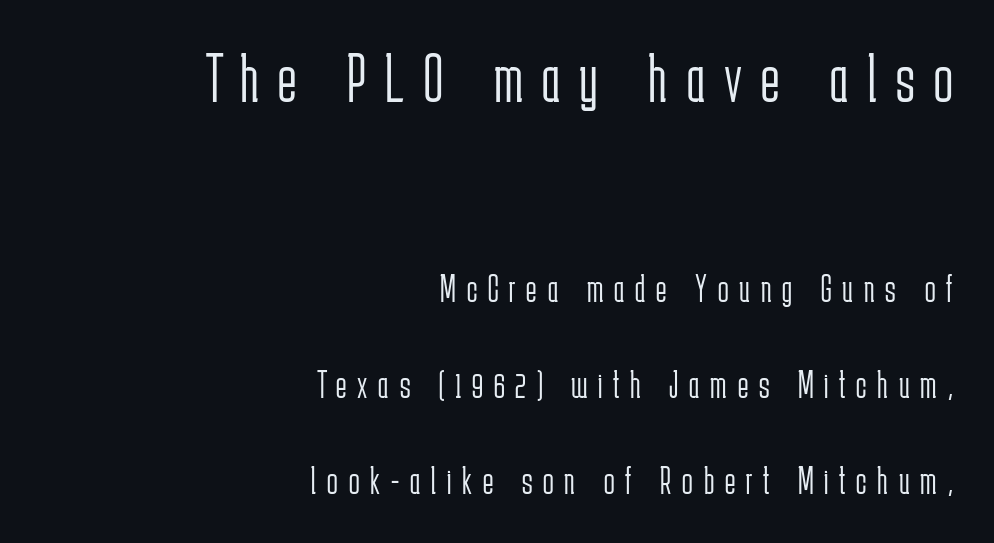
In this sample the first text group is rendered at the bigger scale. This rendering employs a face without finishing strokes, i.e., a sans-serif. This sample has the flowing, uneven cadence of proportional lettering. The rendering inserts visible extra space after every character. Summary of vertical rhythm: relaxed, with wide interline spacing.
